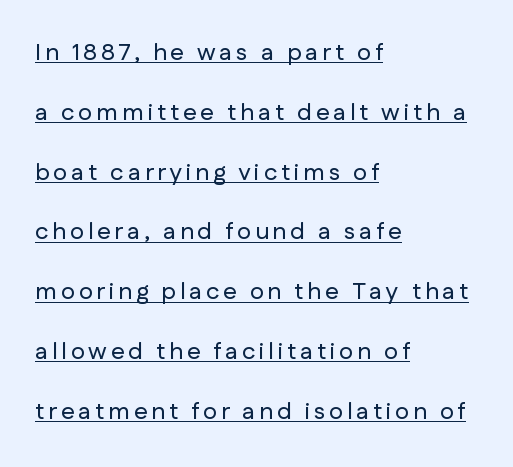
Q: Is the text italic (slanted)? A: No, it is upright.
Q: Is the text underlined? A: Yes.
Q: How is the paragraph aligned? A: Left-aligned.
Q: Is the spacing between lines tight, normal or loose? A: Loose.
